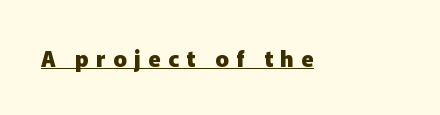
{"italic": "no", "bold": "yes", "underline": "yes", "letter_spacing": "wide", "letter_spacing_em": 0.34, "glyph_px": 22}
